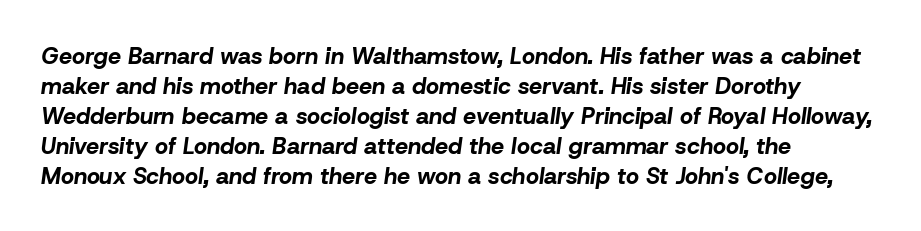
{"italic": "yes", "lean": "right", "slant_degrees": 8, "bold": "yes", "underline": "no", "align": "left", "line_spacing": "normal", "line_spacing_ratio": 1.3, "letter_spacing": "normal", "letter_spacing_em": 0.0, "glyph_px": 23}
